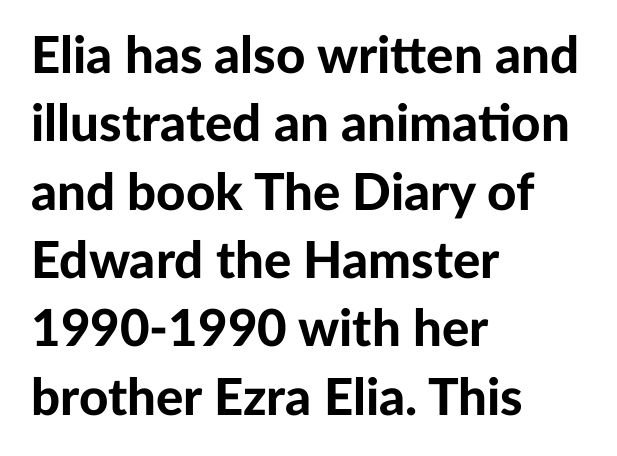
Characters follow at the spacing the type designer built in. Look at the stroke-to-counter ratio: heavy, a bold. A typesetter would call this leading conventional body-copy spacing. The space beneath each line is pristine and unruled.
